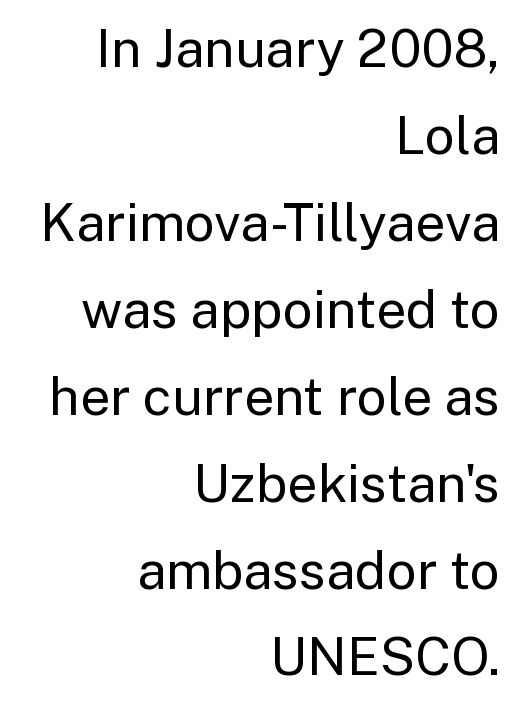
Q: Is the text bold? A: No.
Q: Is the text italic (slanted)? A: No, it is upright.
Q: Is the typeface a serif or a sans-serif typeface? A: Sans-serif.
Q: Is the text underlined? A: No.
Q: How is the paragraph aligned? A: Right-aligned.
Q: Is the spacing between letters normal or unusually wide? A: Normal.
Q: Is the spacing between lines tight, normal or loose? A: Normal.
Q: Width (condensed, normal, or wide)? A: Normal.
Q: Stroke contrast? A: Low.
Q: x-height? A: Medium.
Q: Monospaced? A: No.
